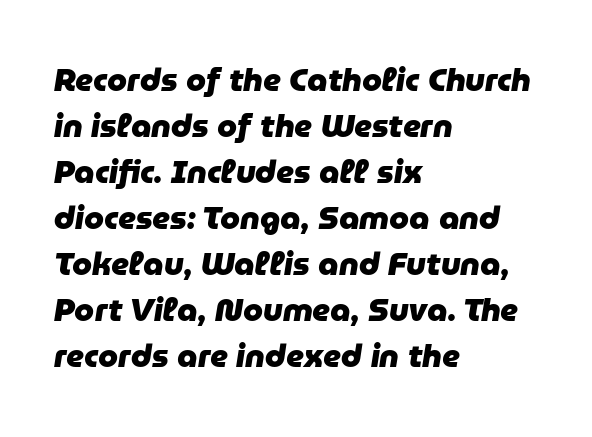
Q: Is the text bold? A: Yes.
Q: Is the text italic (slanted)? A: Yes, it leans right by about 9 degrees.
Q: Is the text underlined? A: No.
Q: How is the paragraph aligned? A: Left-aligned.
Q: Is the spacing between letters normal or unusually wide? A: Normal.
Q: Is the spacing between lines tight, normal or loose? A: Normal.
Q: Width (condensed, normal, or wide)? A: Normal.
Q: Stroke contrast? A: Low.
Q: x-height? A: Medium.
Q: Monospaced? A: No.
